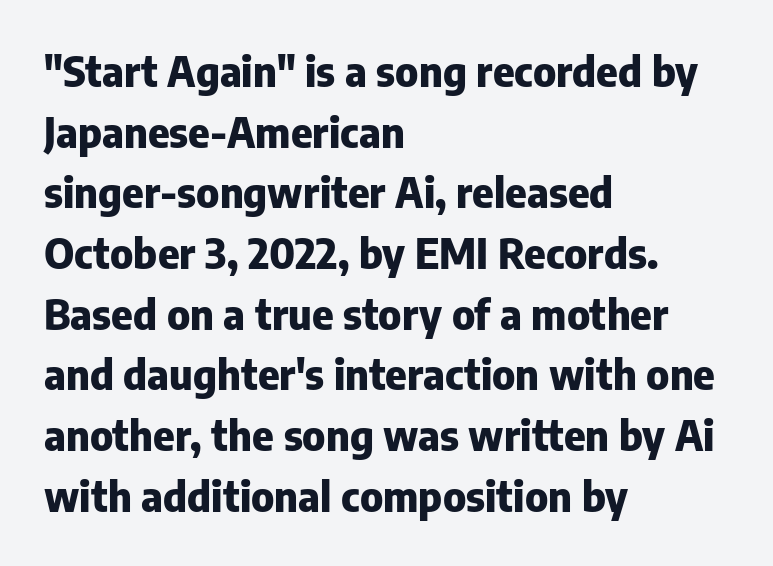
{"serif": "no", "italic": "no", "bold": "yes", "weight": "heavy", "width": "normal", "stroke_contrast": "low", "x_height": "medium", "monospaced": "no", "underline": "no", "align": "left", "line_spacing": "normal", "line_spacing_ratio": 1.48, "letter_spacing": "normal", "letter_spacing_em": 0.0, "glyph_px": 41}
